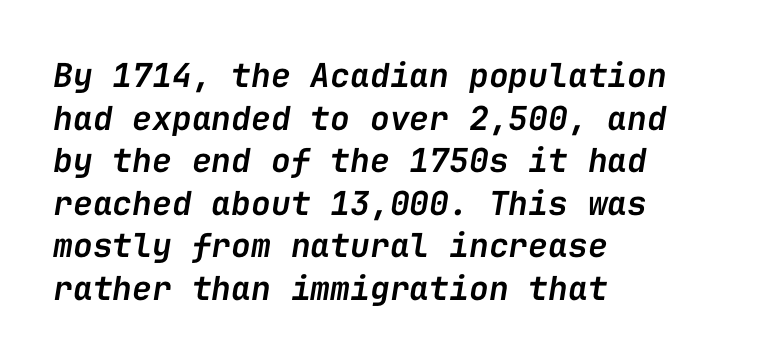
Quick note: interline space is typical. If you drew a line through each stem, it would be angled. Here the designer chose a console-style face with uniform glyph widths. Glance below the letters and you will spot only blank space. The typesetter chose a ragged-right arrangement here.
